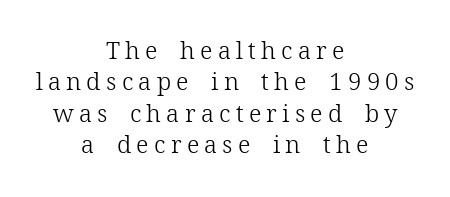
Is the block centered? Yes — each line is placed symmetrically about the middle. A typesetter would call this heavily tracked-out type. Weight: not bold — regular or lighter. The vertical gap from one line to the next is medium. Rule under the text: the space is simply empty. Characters remain perfectly vertical along every line.
